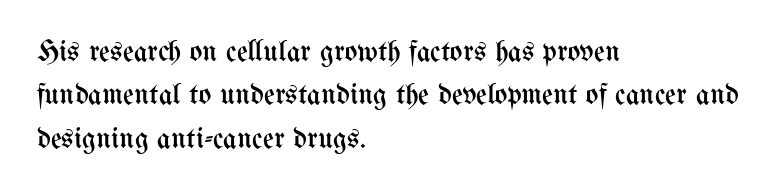
Default kerning and tracking; the words read as compact shapes. It's the straight-up-and-down kind of type. The specimen omits any rule beneath the text block's lines. Vertical spacing — default.
